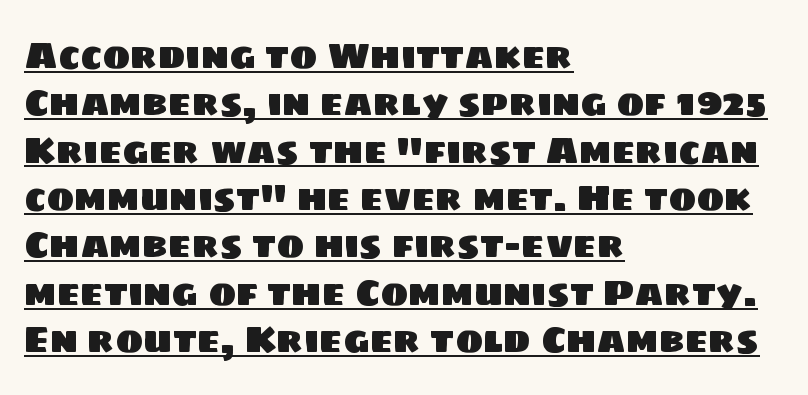
The image shows 37 px sans-serif type; set left-aligned, normal line spacing (1.28x), normal letter spacing, underlined; low stroke contrast and a large x-height.
